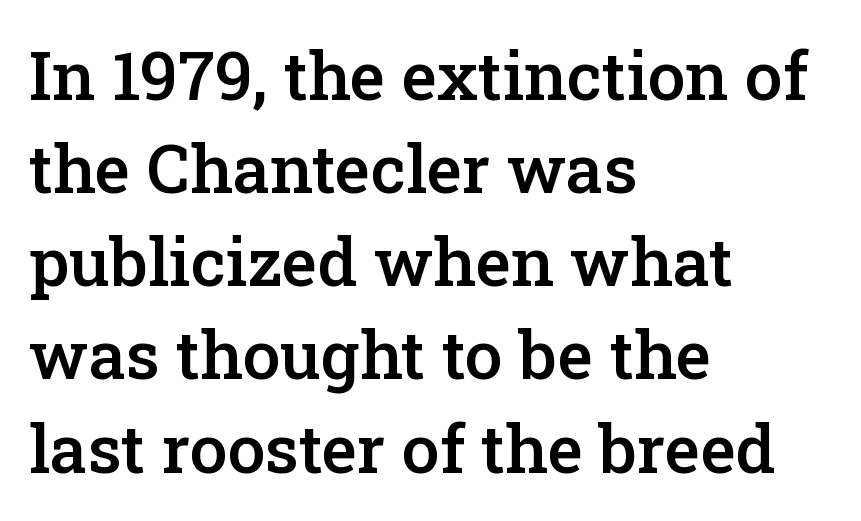
Line spacing here is normal. Spacing between characters is what you'd get straight out of the box. Serif or sans? Serif — the stroke terminals have little feet. Looks like regular typesetting: each glyph gets only the width it needs. The zone under the glyphs is completely vacant. Notice how the stems are strictly vertical — no italics here.
